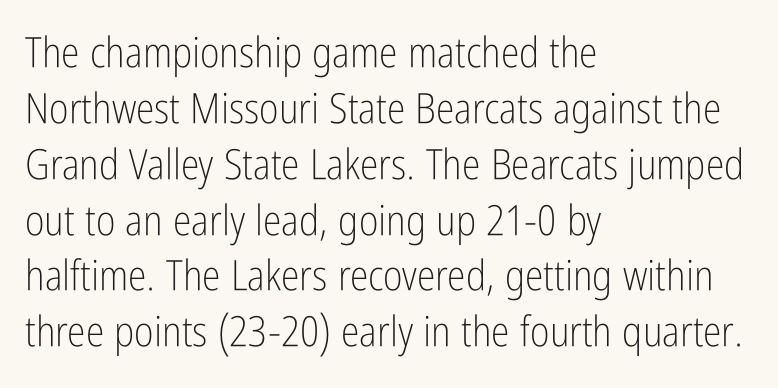
Q: Is the text bold? A: No.
Q: Is the text italic (slanted)? A: No, it is upright.
Q: Is the typeface a serif or a sans-serif typeface? A: Sans-serif.
Q: Is the text underlined? A: No.
Q: How is the paragraph aligned? A: Left-aligned.
Q: Is the spacing between letters normal or unusually wide? A: Normal.
Q: Is the spacing between lines tight, normal or loose? A: Normal.
Q: Width (condensed, normal, or wide)? A: Condensed.
Q: Stroke contrast? A: Low.
Q: x-height? A: Medium.
Q: Monospaced? A: No.
